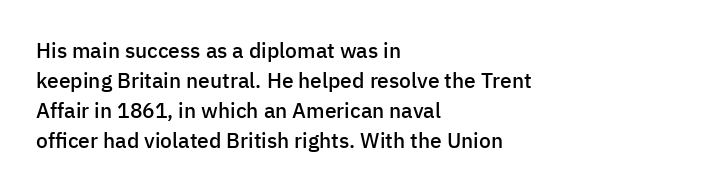
{"italic": "no", "bold": "semi", "underline": "no", "align": "left", "line_spacing": "normal", "line_spacing_ratio": 1.43, "letter_spacing": "normal", "letter_spacing_em": 0.0, "glyph_px": 21}
